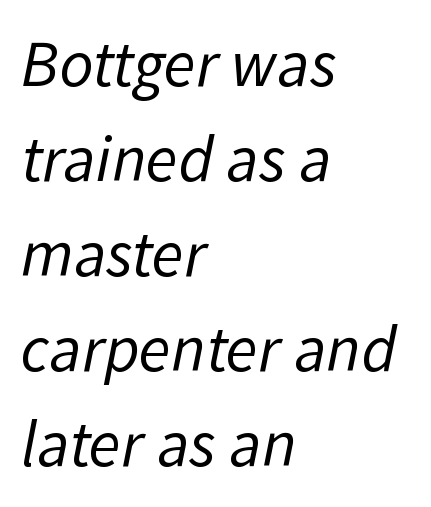
The tracking reads as untouched default to a designer's eye. The rows are spaced the way most documents space them. The letters advance in unequal steps, a hallmark of proportional type. Unmarked baselines from the first word to the last.
